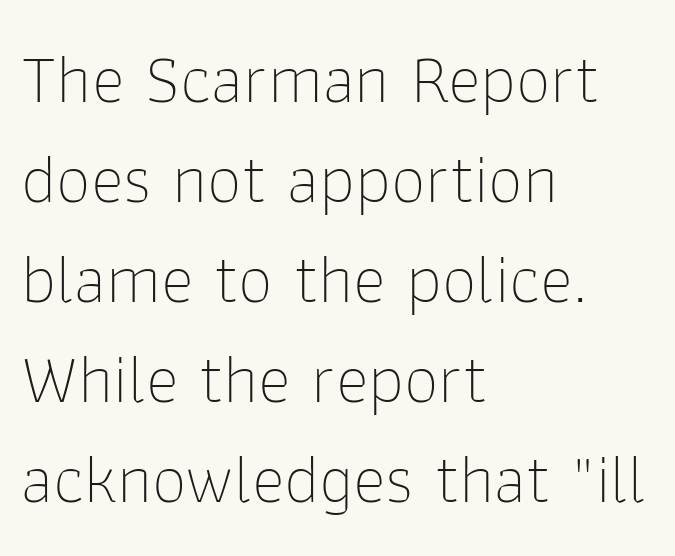
Q: Is the text bold? A: No.
Q: Is the text italic (slanted)? A: No, it is upright.
Q: Is the typeface a serif or a sans-serif typeface? A: Sans-serif.
Q: Is the text underlined? A: No.
Q: How is the paragraph aligned? A: Left-aligned.
Q: Is the spacing between letters normal or unusually wide? A: Normal.
Q: Is the spacing between lines tight, normal or loose? A: Normal.
Q: Width (condensed, normal, or wide)? A: Normal.
Q: Stroke contrast? A: Low.
Q: x-height? A: Medium.
Q: Monospaced? A: No.
